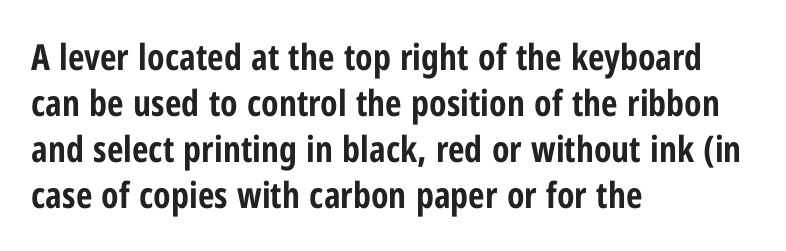
The image shows 36 px bold, condensed sans-serif type, upright; set left-aligned, normal line spacing (1.28x), normal letter spacing, not underlined; low stroke contrast and a medium x-height.
